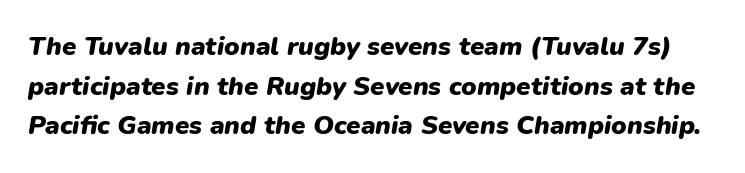
Q: Is the text bold? A: Yes.
Q: Is the text italic (slanted)? A: Yes, it leans right by about 9 degrees.
Q: Is the text underlined? A: No.
Q: Is the spacing between letters normal or unusually wide? A: Normal.
Q: Is the spacing between lines tight, normal or loose? A: Normal.
